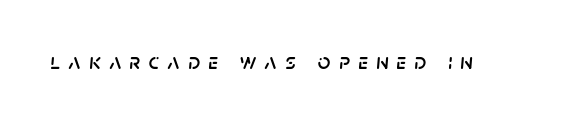
The image shows 22 px text type, italic (leaning right); set unusually wide letter spacing (+0.38 em), not underlined.
